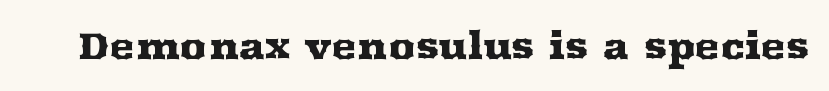
Q: Is the text italic (slanted)? A: No, it is upright.
Q: Is the typeface a serif or a sans-serif typeface? A: Serif.
Q: Is the text underlined? A: No.
Q: Is the spacing between letters normal or unusually wide? A: Normal.
Q: Width (condensed, normal, or wide)? A: Wide.
Q: Stroke contrast? A: Medium.
Q: x-height? A: Medium.
Q: Monospaced? A: No.
